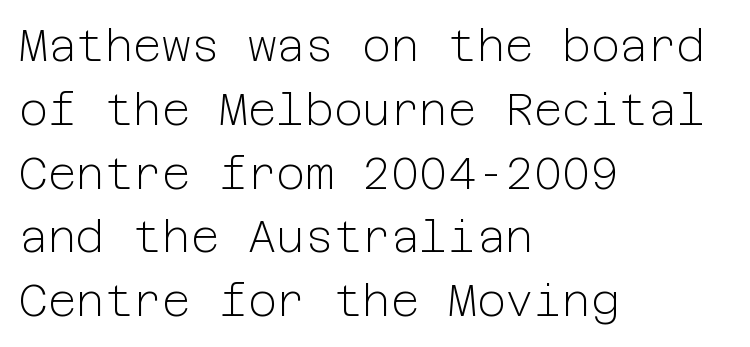
{"serif": "no", "italic": "no", "bold": "no", "weight": "light", "width": "normal", "stroke_contrast": "low", "x_height": "medium", "underline": "no", "align": "left", "line_spacing": "normal", "line_spacing_ratio": 1.45, "letter_spacing": "normal", "letter_spacing_em": 0.0, "glyph_px": 44}
